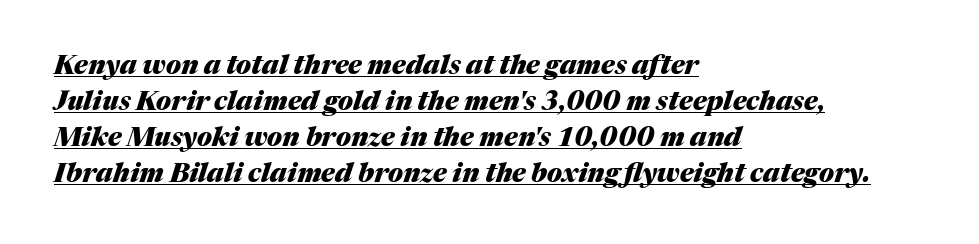
{"italic": "yes", "lean": "right", "slant_degrees": 17, "bold": "yes", "underline": "yes", "align": "left", "line_spacing": "normal", "line_spacing_ratio": 1.39, "letter_spacing": "normal", "letter_spacing_em": 0.0, "glyph_px": 26}
